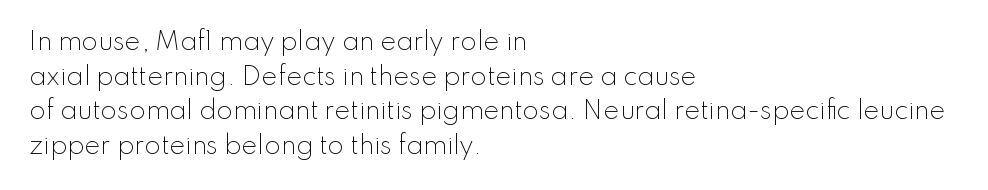
The image shows 24 px text type, upright; set left-aligned, normal line spacing (1.44x), normal letter spacing, not underlined.
